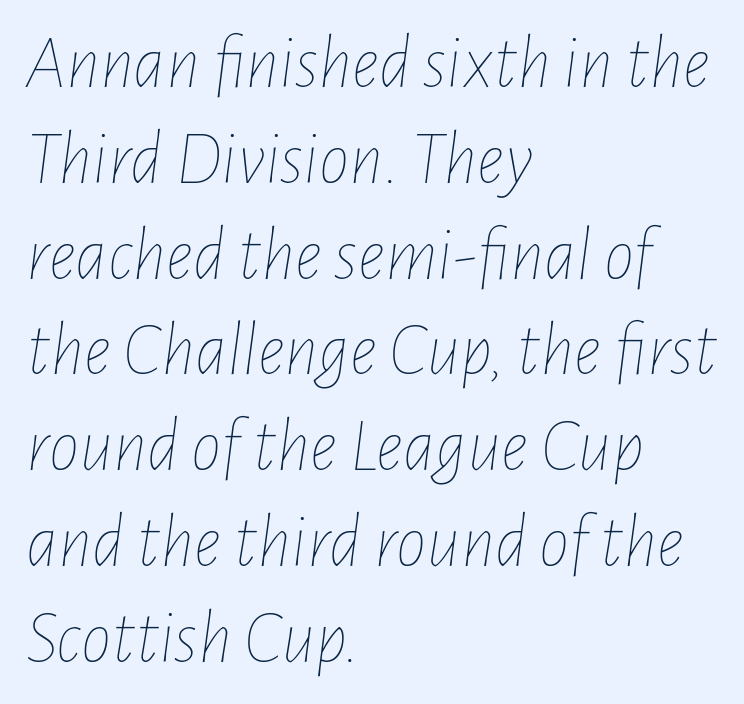
The image shows 76 px thin, condensed type, italic (leaning right); set left-aligned, normal line spacing (1.26x), normal letter spacing, not underlined; low stroke contrast and a medium x-height.
